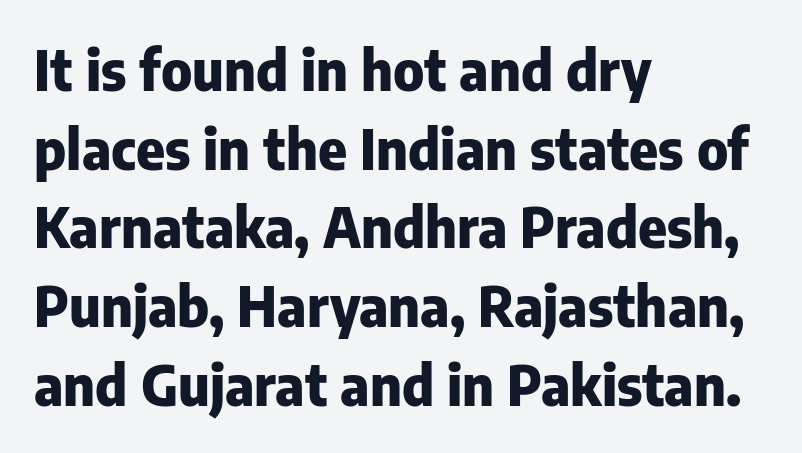
The image shows 55 px heavy sans-serif type, upright; set left-aligned, normal line spacing (1.43x), normal letter spacing, not underlined; low stroke contrast and a medium x-height.
